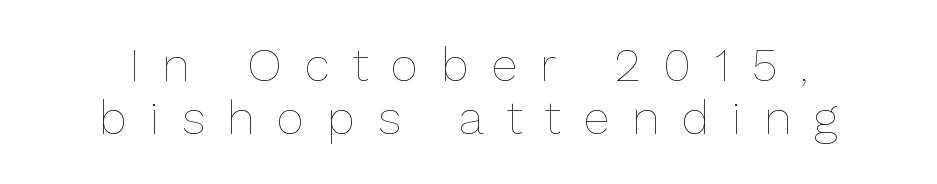
Q: Is the text bold? A: No.
Q: Is the text italic (slanted)? A: No, it is upright.
Q: Is the text underlined? A: No.
Q: Is the spacing between letters normal or unusually wide? A: Unusually wide.
Q: Is the spacing between lines tight, normal or loose? A: Tight.
Q: Width (condensed, normal, or wide)? A: Normal.
Q: Stroke contrast? A: Low.
Q: x-height? A: Medium.
Q: Monospaced? A: No.
